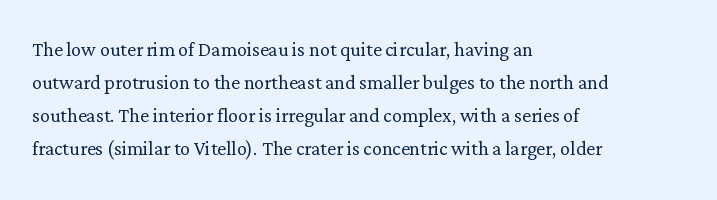
Q: Is the text bold? A: No.
Q: Is the text italic (slanted)? A: No, it is upright.
Q: Is the text underlined? A: No.
Q: How is the paragraph aligned? A: Left-aligned.
Q: Is the spacing between letters normal or unusually wide? A: Normal.
Q: Is the spacing between lines tight, normal or loose? A: Normal.
